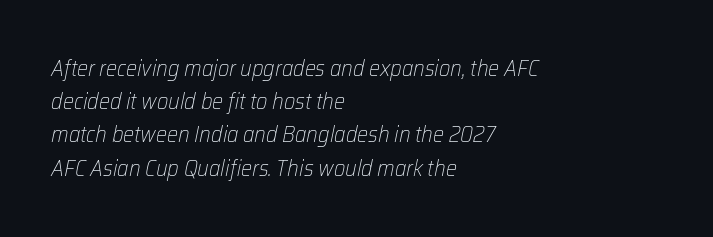
The image shows 22 px text type, italic (leaning right); set left-aligned, normal line spacing (1.51x), normal letter spacing, not underlined.
